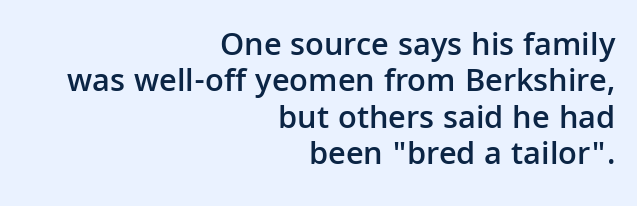
The image shows 33 px semibold sans-serif type, upright; set right-aligned, tight line spacing (1.1x), normal letter spacing, not underlined; low stroke contrast and a medium x-height.
